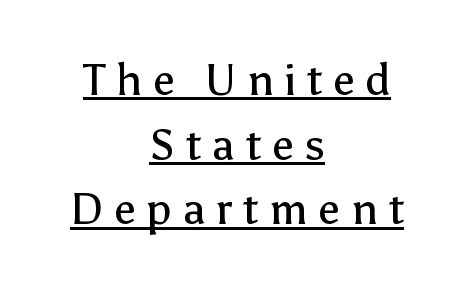
Q: Is the text bold? A: No.
Q: Is the text italic (slanted)? A: No, it is upright.
Q: Is the typeface a serif or a sans-serif typeface? A: Sans-serif.
Q: Is the text underlined? A: Yes.
Q: How is the paragraph aligned? A: Centered.
Q: Is the spacing between letters normal or unusually wide? A: Unusually wide.
Q: Is the spacing between lines tight, normal or loose? A: Normal.
Q: Width (condensed, normal, or wide)? A: Normal.
Q: Stroke contrast? A: Low.
Q: x-height? A: Medium.
Q: Monospaced? A: No.
